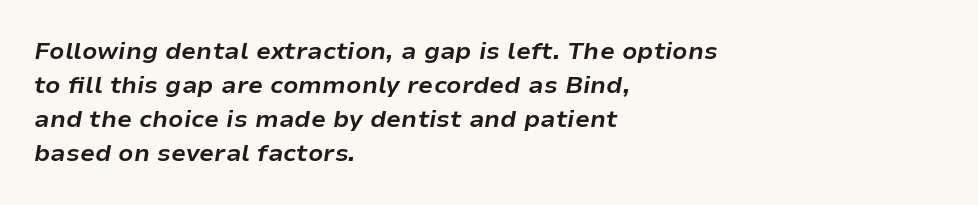
Q: Is the text bold? A: Yes.
Q: Is the text italic (slanted)? A: Yes, it leans right by about 9 degrees.
Q: Is the text underlined? A: No.
Q: How is the paragraph aligned? A: Left-aligned.
Q: Is the spacing between letters normal or unusually wide? A: Normal.
Q: Is the spacing between lines tight, normal or loose? A: Normal.
